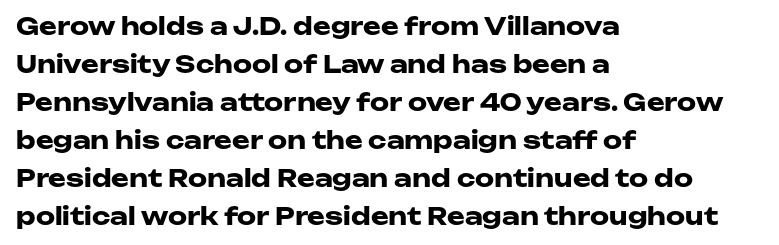
The image shows 24 px bold type, upright; set left-aligned, normal line spacing (1.58x), normal letter spacing, not underlined.
